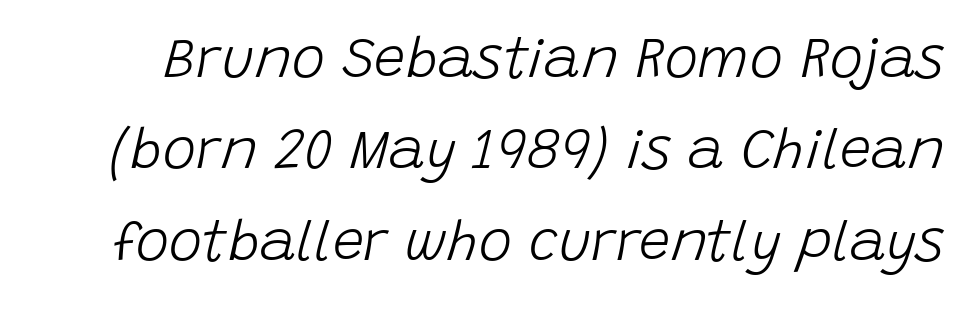
Q: Is the text bold? A: No.
Q: Is the text italic (slanted)? A: Yes, it leans right by about 15 degrees.
Q: Is the text underlined? A: No.
Q: Is the spacing between letters normal or unusually wide? A: Normal.
Q: Is the spacing between lines tight, normal or loose? A: Normal.
Q: Width (condensed, normal, or wide)? A: Normal.
Q: Stroke contrast? A: Low.
Q: x-height? A: Large.
Q: Monospaced? A: No.
